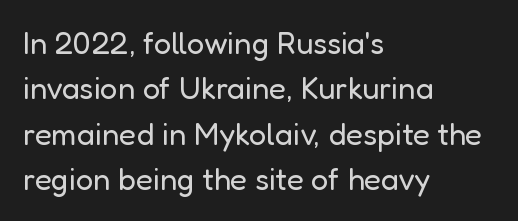
The image shows 31 px regular-weight sans-serif type, upright; set left-aligned, normal line spacing (1.46x), normal letter spacing, not underlined; low stroke contrast and a medium x-height.
